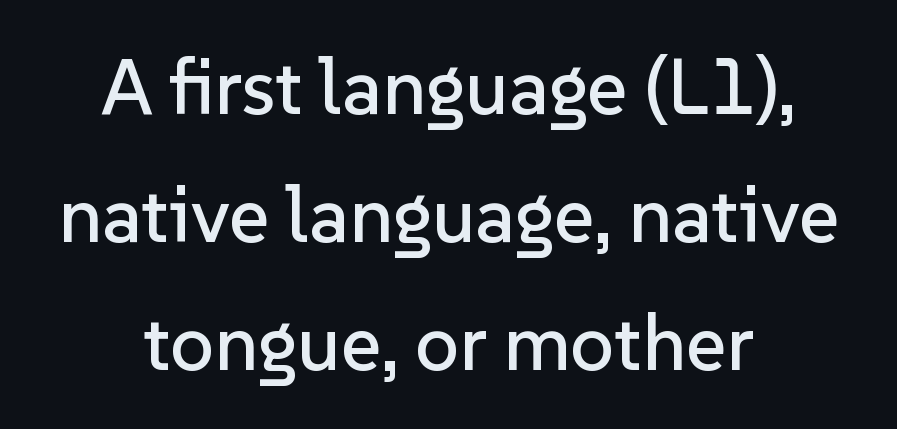
Do the letters lean? They stand straight. Nobody drew a line under any word here. This sample has the flowing, uneven cadence of proportional lettering. Reading down the block, each line starts at a different indent, mirrored at its end.
